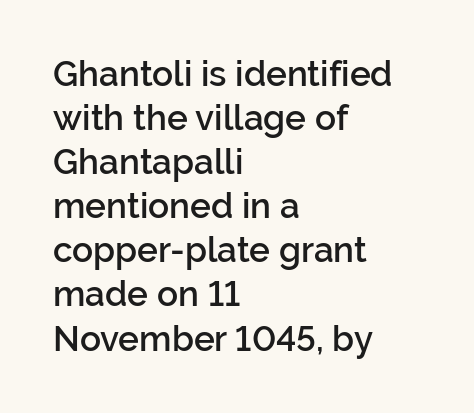
The image shows 35 px semibold sans-serif type, upright; set left-aligned, normal line spacing (1.26x), normal letter spacing, not underlined; low stroke contrast and a medium x-height.
